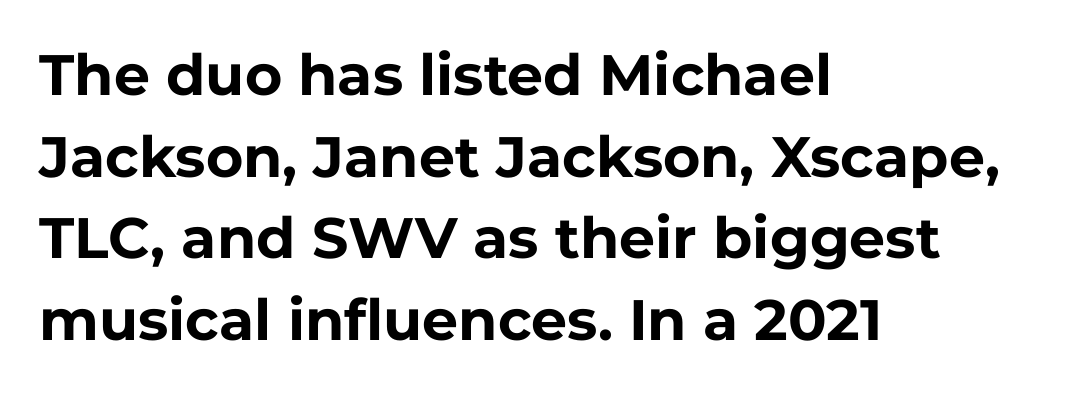
All the whitespace from short lines collects on the right. Quick note: not italic, upright. Do the characters align in a grid? No, the font is proportional. The text was rendered using a sans face with plain stroke endings. Weight check: bold — yes, fully. In terms of leading, this rendering sits right in the middle.
